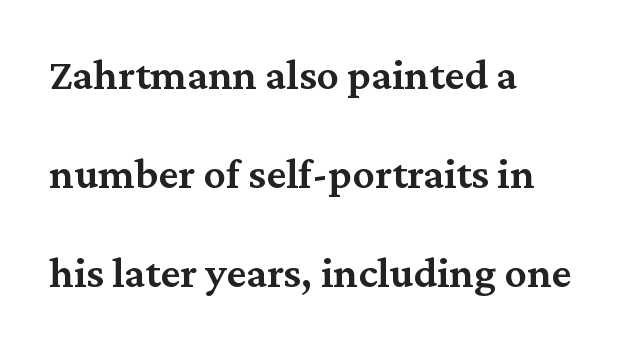
{"serif": "yes", "italic": "no", "bold": "semi", "weight": "semibold", "width": "normal", "stroke_contrast": "medium", "x_height": "medium", "monospaced": "no", "underline": "no", "align": "left", "line_spacing": "loose", "line_spacing_ratio": 2.25, "letter_spacing": "normal", "letter_spacing_em": 0.0, "glyph_px": 44}
